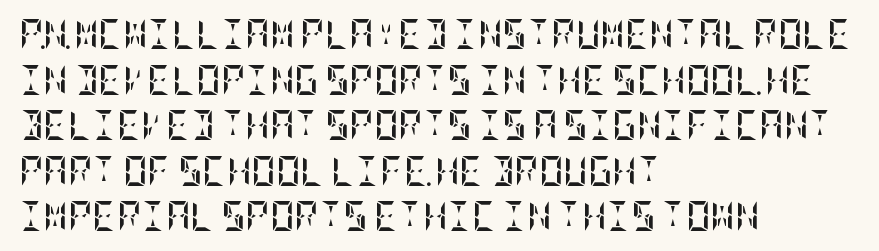
Q: Is the text bold? A: Yes.
Q: Is the text italic (slanted)? A: No, it is upright.
Q: Is the text underlined? A: No.
Q: How is the paragraph aligned? A: Left-aligned.
Q: Is the spacing between letters normal or unusually wide? A: Normal.
Q: Is the spacing between lines tight, normal or loose? A: Normal.
Q: Width (condensed, normal, or wide)? A: Condensed.
Q: Stroke contrast? A: Low.
Q: x-height? A: Large.
